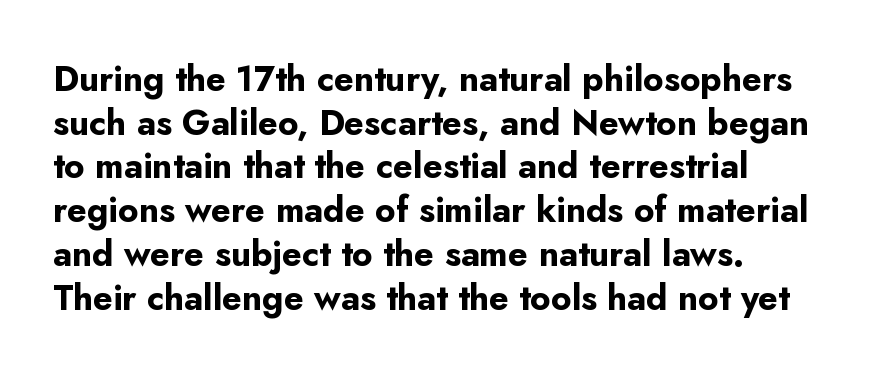
Q: Is the text bold? A: Yes.
Q: Is the text italic (slanted)? A: No, it is upright.
Q: Is the typeface a serif or a sans-serif typeface? A: Sans-serif.
Q: Is the text underlined? A: No.
Q: How is the paragraph aligned? A: Left-aligned.
Q: Is the spacing between letters normal or unusually wide? A: Normal.
Q: Is the spacing between lines tight, normal or loose? A: Normal.
Q: Width (condensed, normal, or wide)? A: Normal.
Q: Stroke contrast? A: Low.
Q: x-height? A: Small.
Q: Monospaced? A: No.
